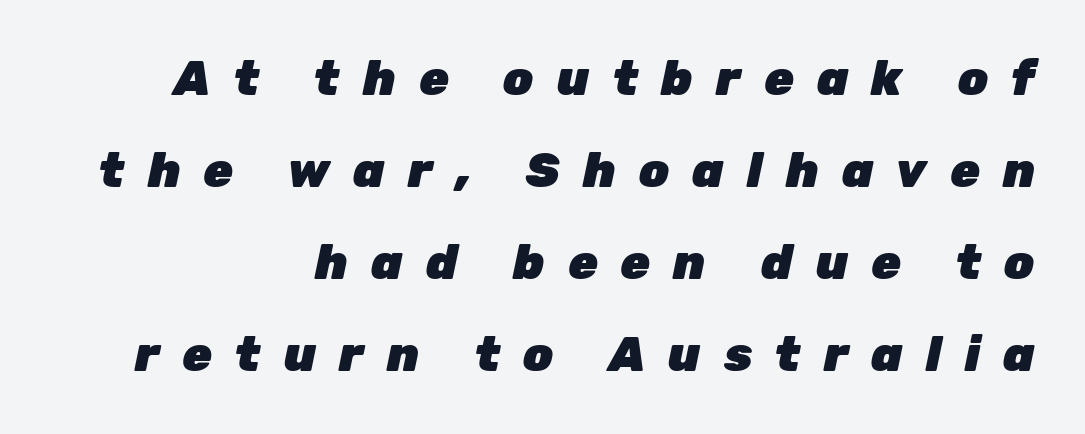
The image shows 48 px heavy type, italic (leaning right); set right-aligned, loose line spacing (1.92x), unusually wide letter spacing (+0.48 em), not underlined; low stroke contrast and a medium x-height.
